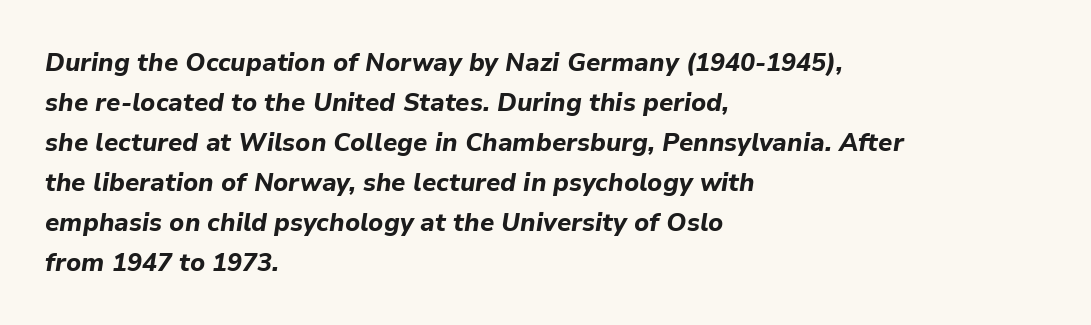
{"italic": "yes", "lean": "right", "slant_degrees": 9, "bold": "yes", "underline": "no", "align": "left", "line_spacing": "normal", "line_spacing_ratio": 1.6, "letter_spacing": "normal", "letter_spacing_em": 0.0, "glyph_px": 25}
